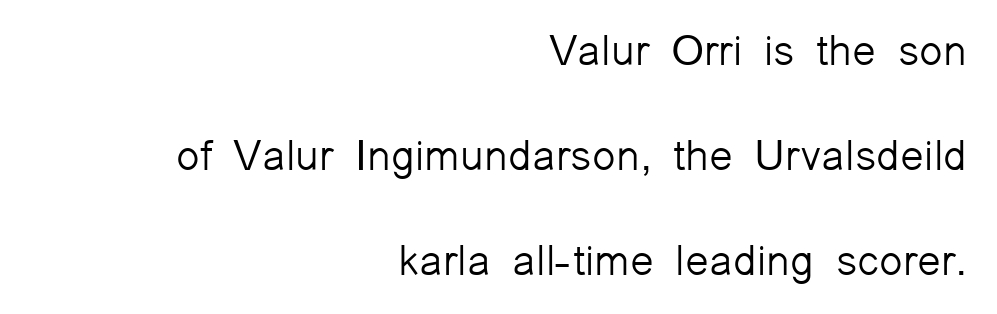
Q: Is the text bold? A: No.
Q: Is the text italic (slanted)? A: No, it is upright.
Q: Is the typeface a serif or a sans-serif typeface? A: Sans-serif.
Q: Is the text underlined? A: No.
Q: How is the paragraph aligned? A: Right-aligned.
Q: Is the spacing between letters normal or unusually wide? A: Normal.
Q: Is the spacing between lines tight, normal or loose? A: Loose.
Q: Width (condensed, normal, or wide)? A: Normal.
Q: Stroke contrast? A: Low.
Q: x-height? A: Medium.
Q: Monospaced? A: No.
